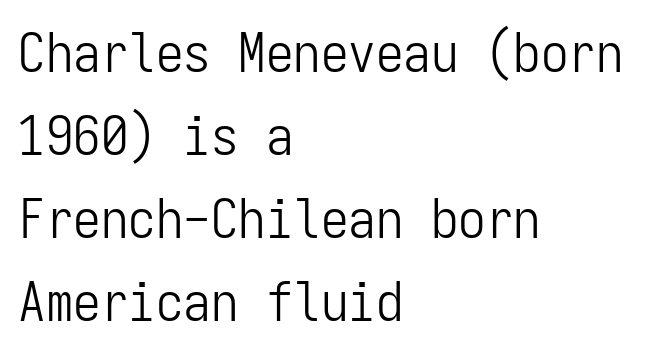
Casual observation: everything's shoved over to the left. Posture: straight, roman, zero tilt. The rendering uses typewriter-style spacing with identical character cells. Tracking value appears to be zero — textbook default spacing. Descenders are the only things crossing below the line. Bold? No — there's no thickening of the strokes.
